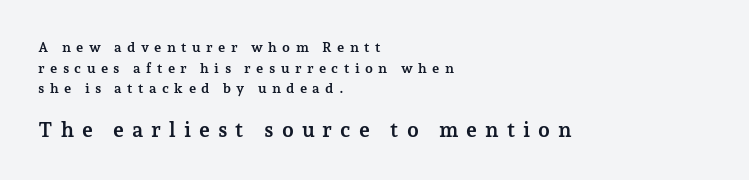
Q: Is the text bold? A: Yes.
Q: Is the text italic (slanted)? A: No, it is upright.
Q: Is the text underlined? A: No.
Q: How is the paragraph aligned? A: Left-aligned.
Q: Is the spacing between letters normal or unusually wide? A: Unusually wide.
Q: Is the spacing between lines tight, normal or loose? A: Normal.
Q: Which block of text is set in a larger size, the first (top) or the second (bottom)? A: The second (bottom) one.
